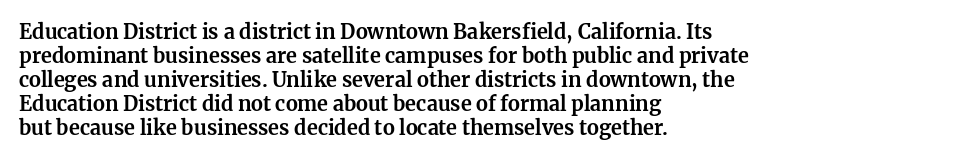
Posture: upright roman. Between one letter and the next there's only the usual sliver of space. Layout note: lines flush left. Clear beneath every line of the passage. The characters look thick and weighty, a clear bold.
